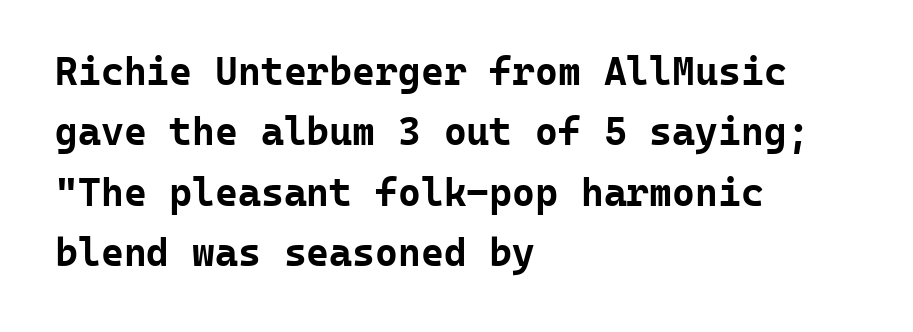
These lines keep a tight, regular rhythm from letter to letter. Is the type bold? Yes — the strokes are clearly thick and heavy. Alignment: flush left. Letterform terminals end flat and unadorned throughout the passage. Do the characters align in a grid? Yes, the font is monospaced. Evenly set lines give the paragraph a standard silhouette.
